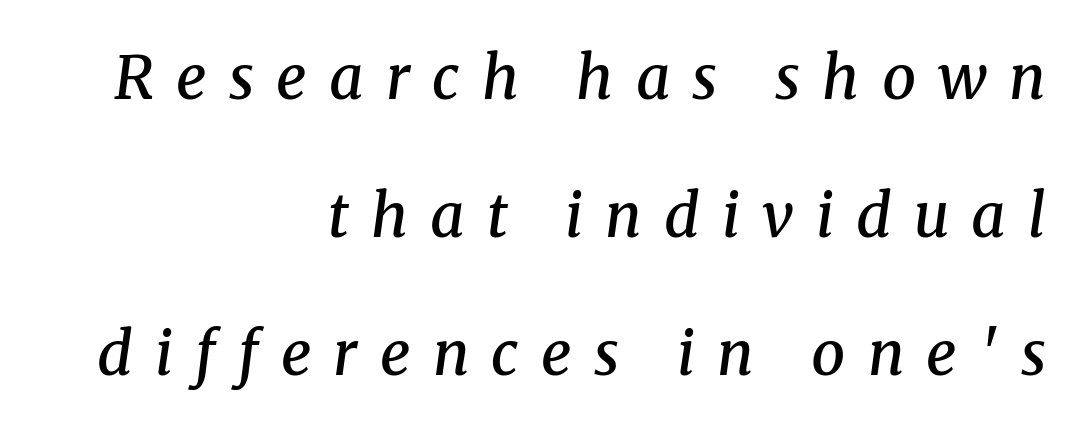
The image shows 60 px semibold serif type, italic (leaning right); set right-aligned, loose line spacing (2.3x), unusually wide letter spacing (+0.37 em), not underlined; medium stroke contrast and a medium x-height.
